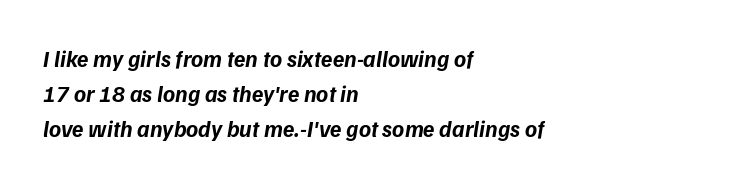
Q: Is the text bold? A: Yes.
Q: Is the text underlined? A: No.
Q: How is the paragraph aligned? A: Left-aligned.
Q: Is the spacing between letters normal or unusually wide? A: Normal.
Q: Is the spacing between lines tight, normal or loose? A: Normal.
